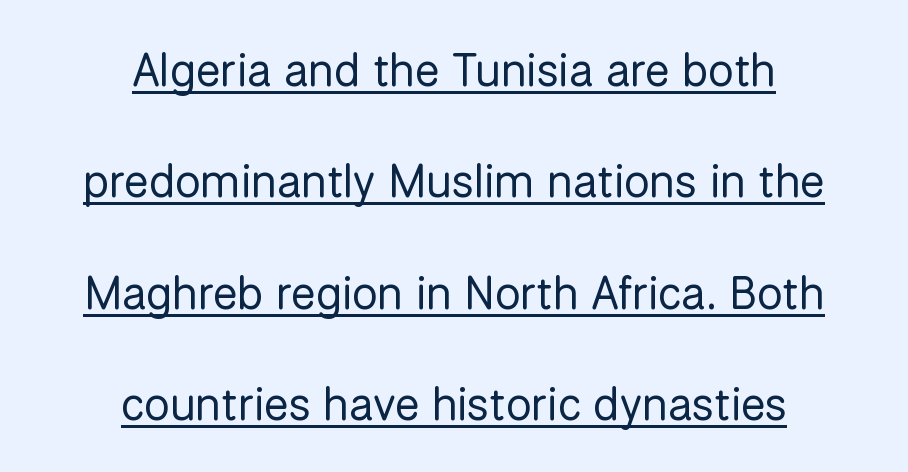
{"serif": "no", "italic": "no", "bold": "no", "weight": "regular", "width": "normal", "stroke_contrast": "low", "x_height": "medium", "monospaced": "no", "underline": "yes", "align": "center", "line_spacing": "loose", "line_spacing_ratio": 2.42, "letter_spacing": "normal", "letter_spacing_em": 0.0, "glyph_px": 46}
